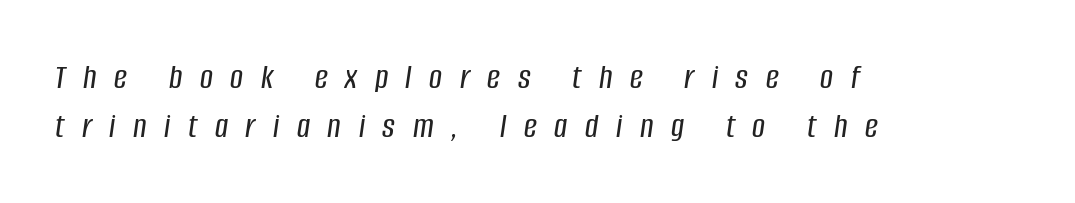
The type is letterspaced generously, with wide tracking. This sample has the flowing, uneven cadence of proportional lettering. Tall strokes in this sample are angled rather than plumb. Students, observe: this is what conventionally led text looks like. Unmarked baselines from the first word to the last.
